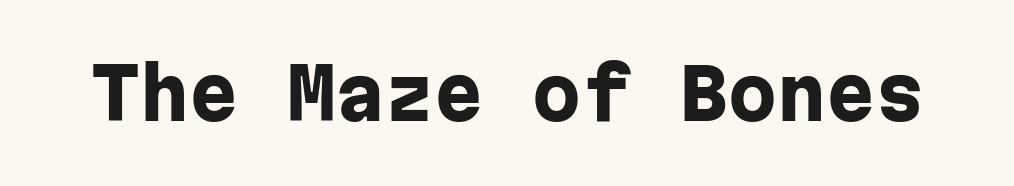
The image shows 70 px heavy sans-serif type, upright, monospaced; set normal letter spacing, not underlined; low stroke contrast and a medium x-height.
